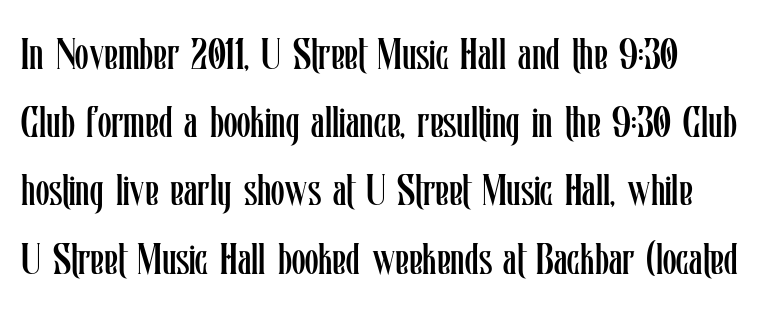
Q: Is the text bold? A: No.
Q: Is the text italic (slanted)? A: No, it is upright.
Q: Is the text underlined? A: No.
Q: How is the paragraph aligned? A: Left-aligned.
Q: Is the spacing between letters normal or unusually wide? A: Normal.
Q: Is the spacing between lines tight, normal or loose? A: Normal.
Q: Width (condensed, normal, or wide)? A: Condensed.
Q: Stroke contrast? A: Low.
Q: x-height? A: Medium.
Q: Monospaced? A: No.
